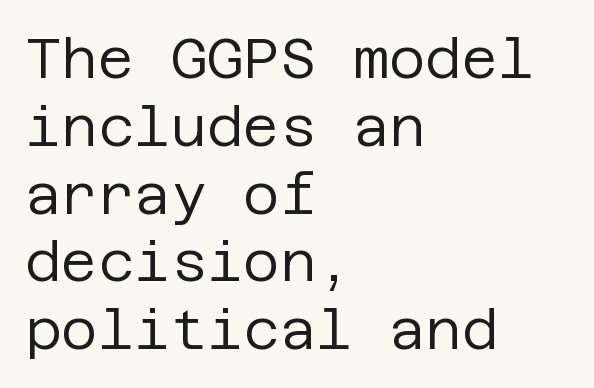
The image shows 56 px regular-weight sans-serif type, upright; set left-aligned, line spacing 1.21x, normal letter spacing, not underlined; low stroke contrast and a large x-height.
